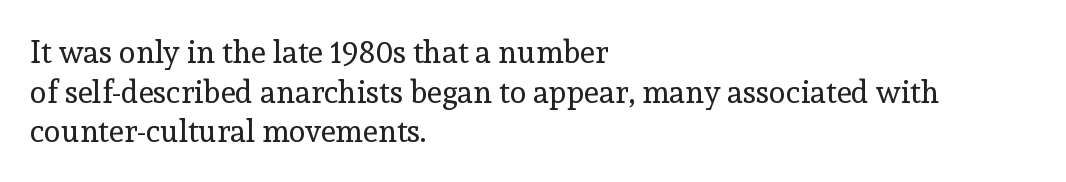
Q: Is the text bold? A: No.
Q: Is the text italic (slanted)? A: No, it is upright.
Q: Is the typeface a serif or a sans-serif typeface? A: Serif.
Q: Is the text underlined? A: No.
Q: How is the paragraph aligned? A: Left-aligned.
Q: Is the spacing between letters normal or unusually wide? A: Normal.
Q: Is the spacing between lines tight, normal or loose? A: Normal.
Q: Width (condensed, normal, or wide)? A: Normal.
Q: x-height? A: Medium.
Q: Monospaced? A: No.
